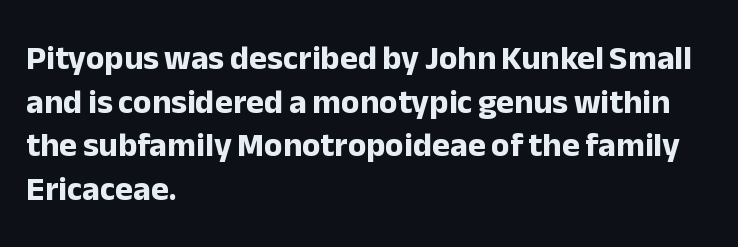
{"serif": "no", "italic": "no", "bold": "yes", "weight": "bold", "width": "normal", "stroke_contrast": "low", "x_height": "medium", "monospaced": "no", "underline": "no", "align": "left", "line_spacing": "normal", "line_spacing_ratio": 1.28, "letter_spacing": "normal", "letter_spacing_em": 0.0, "glyph_px": 34}
